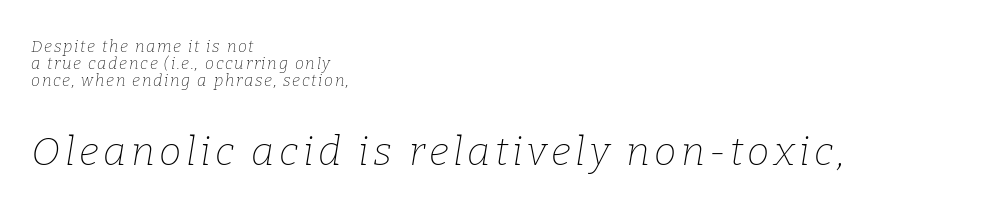
The lower block of text is set noticeably larger than the block above it. Little horizontal feet cap the strokes, marking this as serif type. Tightly led — the rows are bunched. These lines stack with their left ends in a neat column. The cut favours lightness, reaching ordinary text weight at its darkest. Plain, unruled lines of type.
